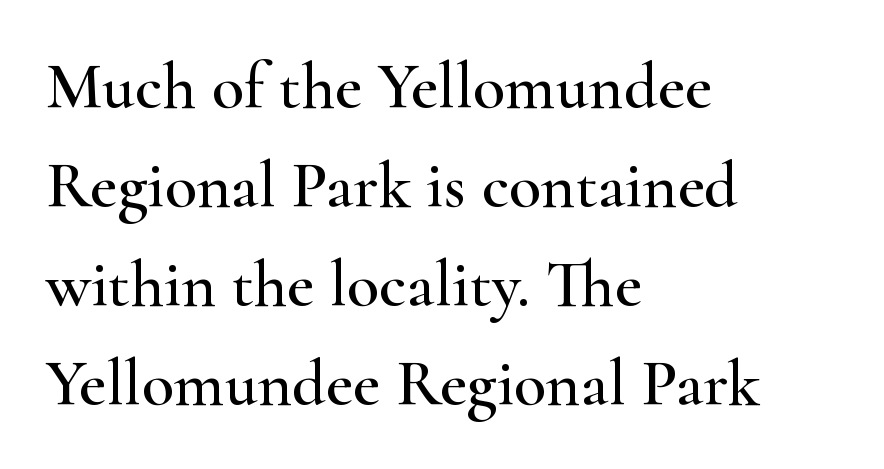
Q: Is the text italic (slanted)? A: No, it is upright.
Q: Is the typeface a serif or a sans-serif typeface? A: Serif.
Q: Is the text underlined? A: No.
Q: How is the paragraph aligned? A: Left-aligned.
Q: Is the spacing between letters normal or unusually wide? A: Normal.
Q: Is the spacing between lines tight, normal or loose? A: Normal.
Q: Width (condensed, normal, or wide)? A: Wide.
Q: Stroke contrast? A: High.
Q: x-height? A: Small.
Q: Monospaced? A: No.
